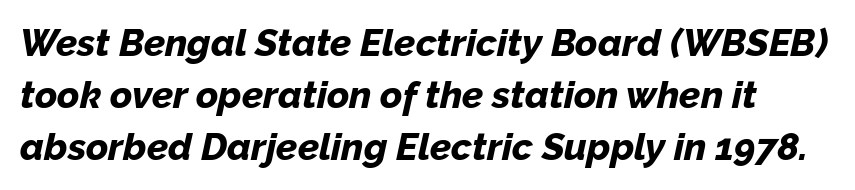
Q: Is the text bold? A: Yes.
Q: Is the text italic (slanted)? A: Yes, it leans right by about 12 degrees.
Q: Is the text underlined? A: No.
Q: Is the spacing between letters normal or unusually wide? A: Normal.
Q: Is the spacing between lines tight, normal or loose? A: Normal.
Q: Width (condensed, normal, or wide)? A: Normal.
Q: Stroke contrast? A: Low.
Q: x-height? A: Medium.
Q: Monospaced? A: No.
